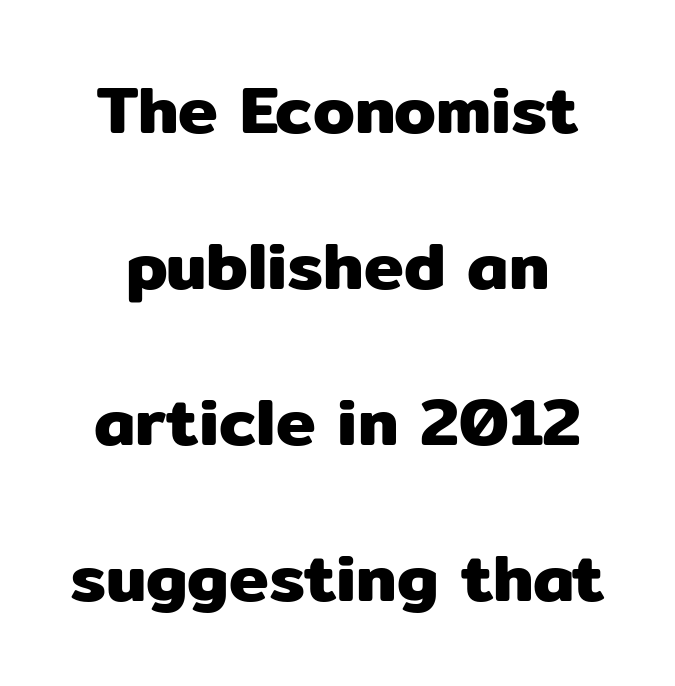
Q: Is the text italic (slanted)? A: No, it is upright.
Q: Is the typeface a serif or a sans-serif typeface? A: Sans-serif.
Q: Is the text underlined? A: No.
Q: Is the spacing between letters normal or unusually wide? A: Normal.
Q: Is the spacing between lines tight, normal or loose? A: Loose.
Q: Width (condensed, normal, or wide)? A: Normal.
Q: Stroke contrast? A: Low.
Q: x-height? A: Medium.
Q: Monospaced? A: No.
